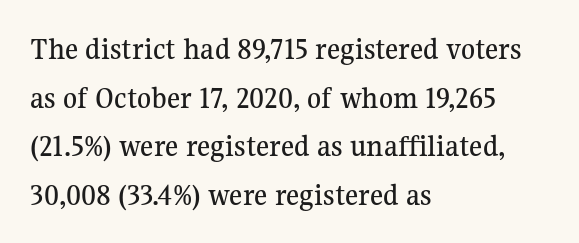
{"serif": "yes", "italic": "no", "width": "normal", "stroke_contrast": "medium", "x_height": "medium", "monospaced": "no", "underline": "no", "align": "left", "line_spacing": "normal", "line_spacing_ratio": 1.52, "letter_spacing": "normal", "letter_spacing_em": 0.0, "glyph_px": 32}
